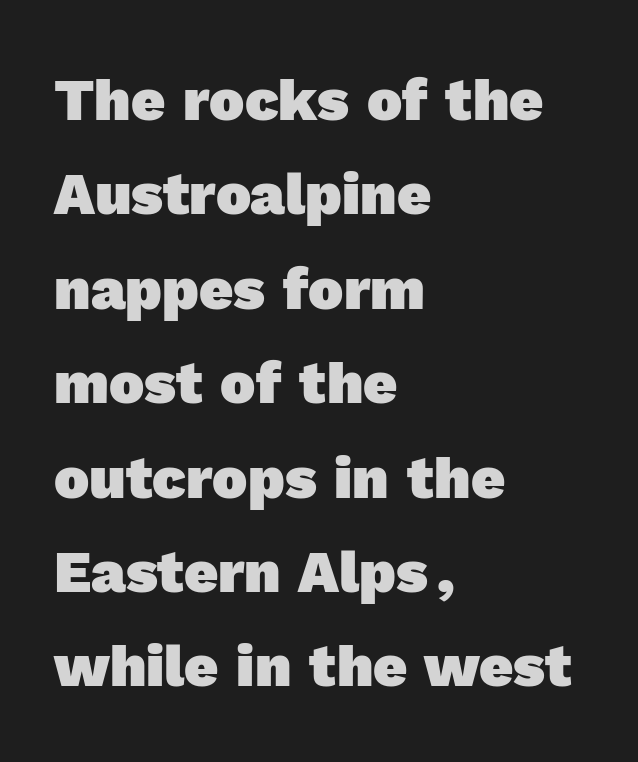
The image shows 59 px heavy sans-serif type; set left-aligned, normal line spacing (1.6x), normal letter spacing, not underlined; a medium x-height.
